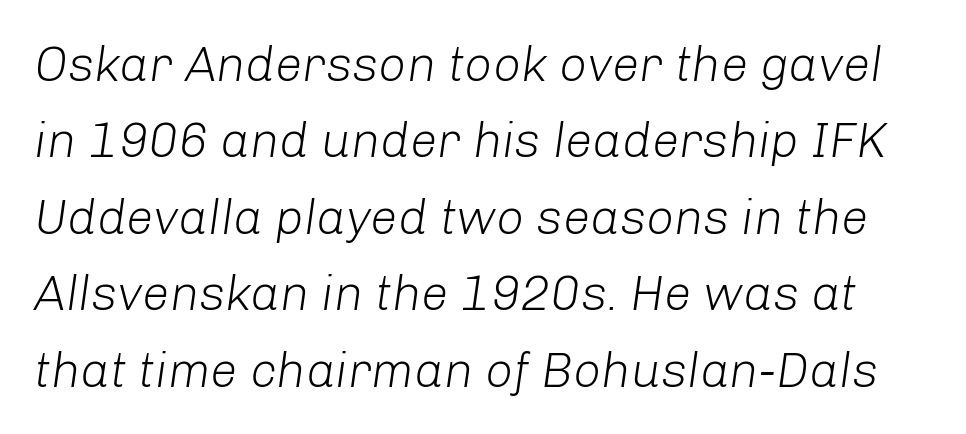
The words here are not underlined. Italic: yes, the glyphs are oblique. The designer left line spacing at the default. Do the characters align in a grid? No, the font is proportional. Caption: face not bold, strokes unweighted.
